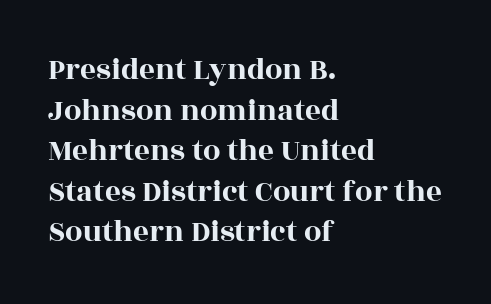
Q: Is the text italic (slanted)? A: No, it is upright.
Q: Is the typeface a serif or a sans-serif typeface? A: Serif.
Q: Is the text underlined? A: No.
Q: How is the paragraph aligned? A: Left-aligned.
Q: Is the spacing between letters normal or unusually wide? A: Normal.
Q: Is the spacing between lines tight, normal or loose? A: Normal.
Q: Width (condensed, normal, or wide)? A: Wide.
Q: x-height? A: Large.
Q: Monospaced? A: No.
